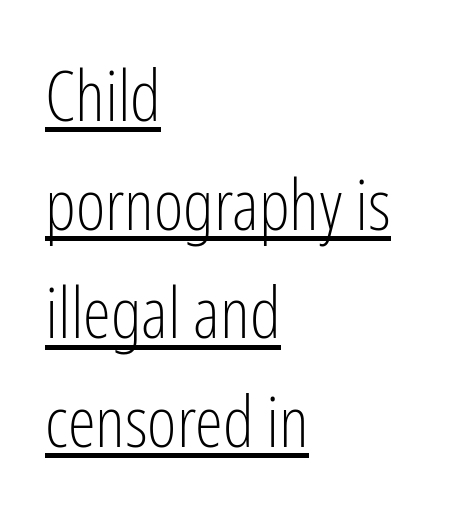
The image shows 71 px light, condensed sans-serif type, upright; set left-aligned, normal line spacing (1.53x), normal letter spacing, underlined; low stroke contrast and a medium x-height.
